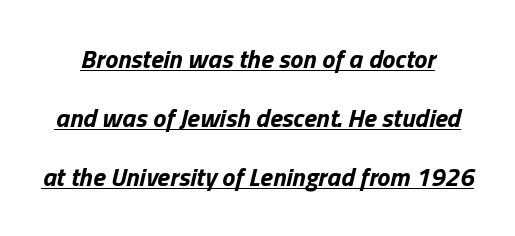
The letters are bold, with thick, heavy strokes. The tracking reads as untouched default to a designer's eye. Successive baselines arrive slowly, with a big drop between each. Italic? Definitely — the glyphs are oblique. Is there an underline? Yes — a line sits under the letters.
